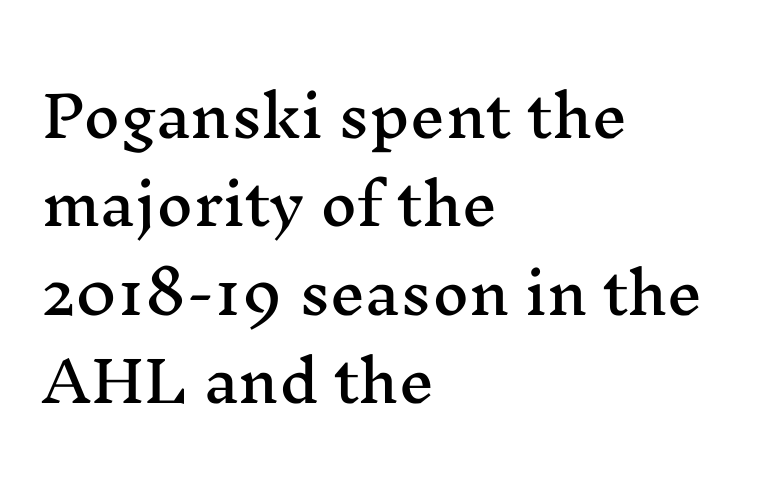
{"serif": "yes", "italic": "no", "width": "wide", "stroke_contrast": "medium", "x_height": "medium", "monospaced": "no", "underline": "no", "align": "left", "line_spacing": "normal", "line_spacing_ratio": 1.58, "letter_spacing": "normal", "letter_spacing_em": 0.0, "glyph_px": 56}
